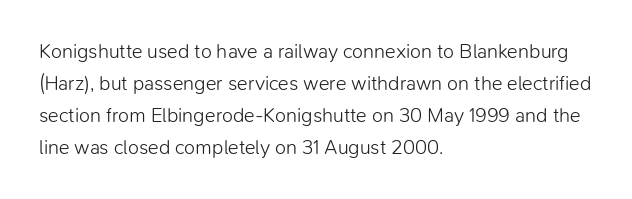
The image shows 20 px text type, upright; set left-aligned, normal line spacing (1.6x), normal letter spacing, not underlined.
